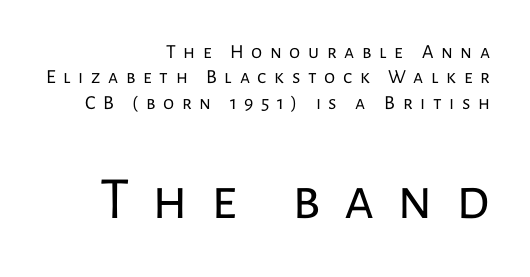
Q: Is the text bold? A: No.
Q: Is the text italic (slanted)? A: No, it is upright.
Q: Is the typeface a serif or a sans-serif typeface? A: Sans-serif.
Q: Is the text underlined? A: No.
Q: How is the paragraph aligned? A: Right-aligned.
Q: Is the spacing between letters normal or unusually wide? A: Unusually wide.
Q: Is the spacing between lines tight, normal or loose? A: Normal.
Q: Which block of text is set in a larger size, the first (top) or the second (bottom)? A: The second (bottom) one.
Q: Width (condensed, normal, or wide)? A: Normal.
Q: Stroke contrast? A: Low.
Q: x-height? A: Medium.
Q: Monospaced? A: No.
